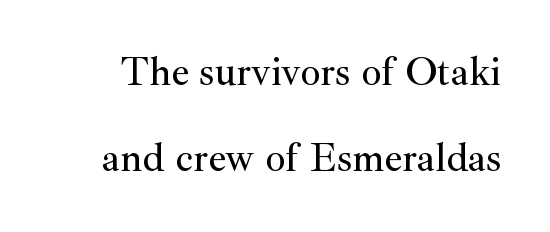
Q: Is the text italic (slanted)? A: No, it is upright.
Q: Is the typeface a serif or a sans-serif typeface? A: Serif.
Q: Is the text underlined? A: No.
Q: Is the spacing between letters normal or unusually wide? A: Normal.
Q: Is the spacing between lines tight, normal or loose? A: Loose.
Q: Width (condensed, normal, or wide)? A: Normal.
Q: Stroke contrast? A: Medium.
Q: x-height? A: Small.
Q: Monospaced? A: No.
